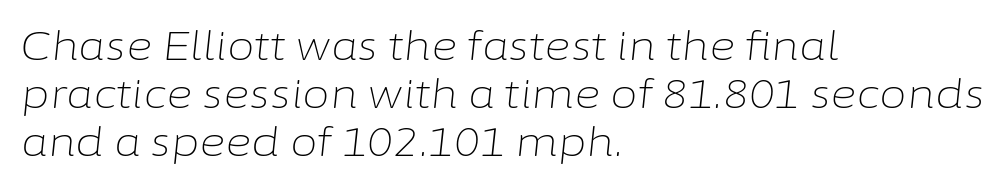
Heft: none added — not bold. Standard letterfit; no display-style spreading of the glyphs. Here the designer chose a conventional face with non-uniform glyph widths. The baseline area is clear.
